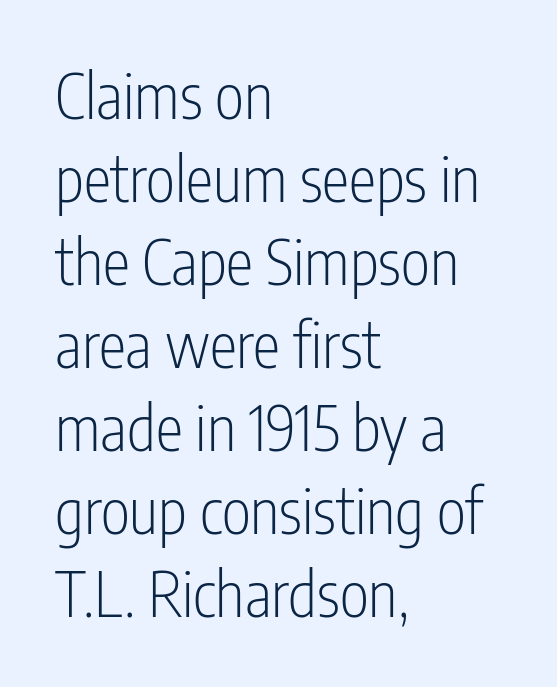
The image shows 62 px light, condensed sans-serif type, upright; set left-aligned, normal line spacing (1.34x), normal letter spacing, not underlined; low stroke contrast and a medium x-height.
